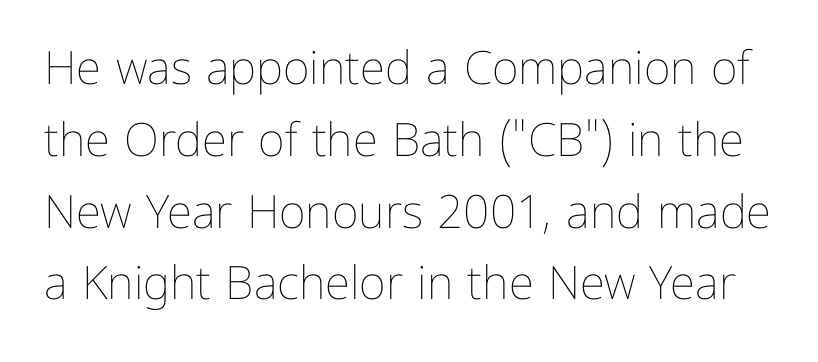
Glance below the letters and you will spot only blank space. Vertically, the passage feels balanced, rows spaced as you'd expect. Weight: in the light-to-regular range. Note the varied advance widths — an 'i' is clearly narrower than an 'm'.
